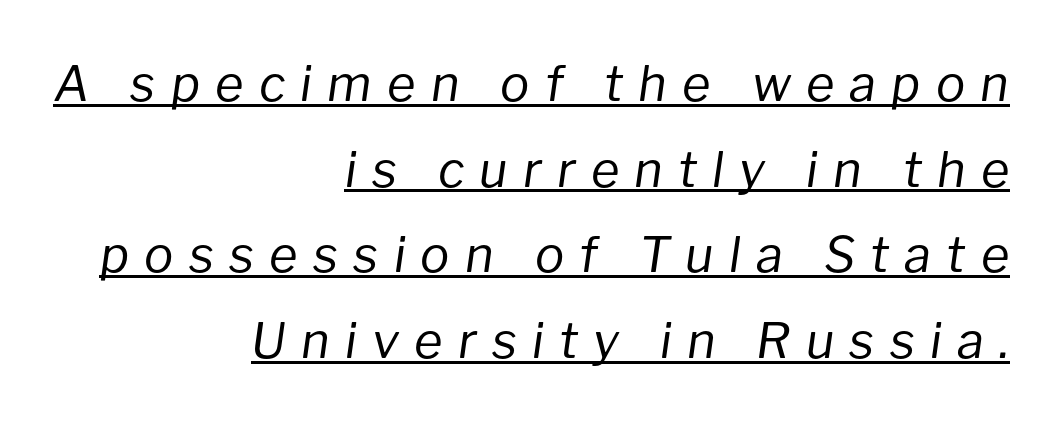
{"italic": "yes", "lean": "right", "slant_degrees": 8, "bold": "no", "weight": "regular", "width": "normal", "stroke_contrast": "low", "x_height": "medium", "monospaced": "no", "underline": "yes", "align": "right", "line_spacing_ratio": 1.75, "letter_spacing": "wide", "letter_spacing_em": 0.31, "glyph_px": 49}
